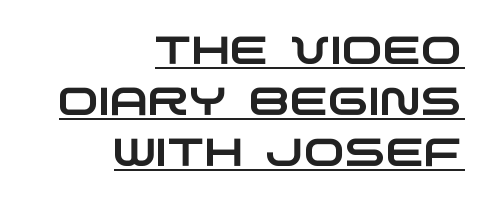
Short and long lines alike share a common ending point at right. Grotesque or geometric, the face here clearly has no serifs. Looks like regular typesetting: each glyph gets only the width it needs. This sample uses plain, unmodified letter spacing.
